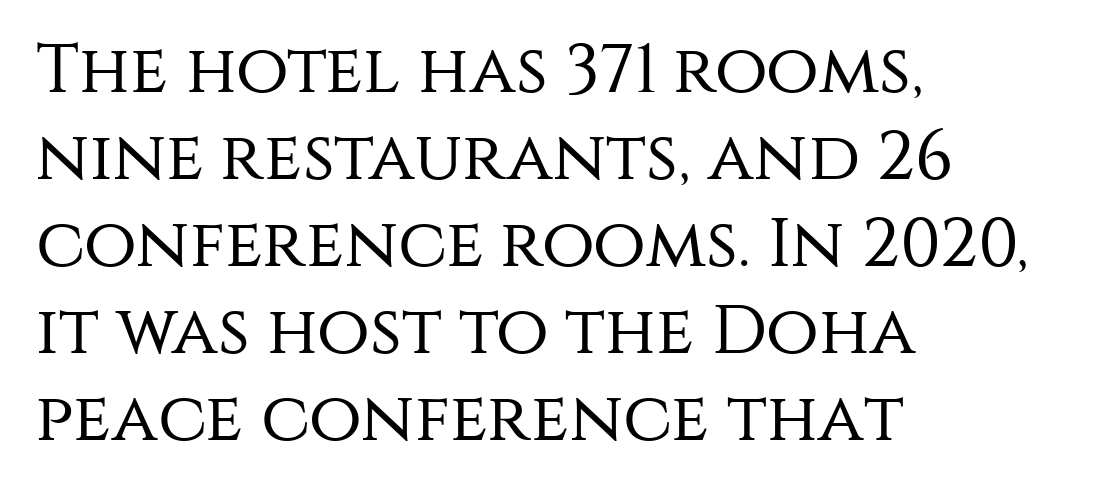
The strokes are not fattened; the text isn't bold. Nothing unusual about the tracking: characters are spaced as the font intends. Compared with typical paragraphs, the rows here are spaced about the same. Check where the strokes stop: nothing finishes them off — pure sans.
